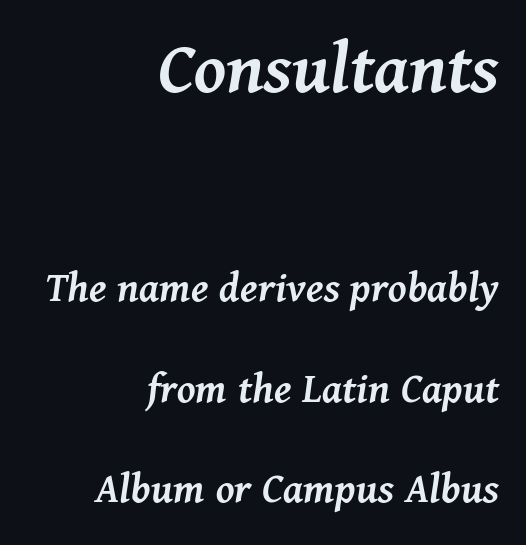
{"italic": "yes", "lean": "right", "slant_degrees": 11, "bold": "semi", "weight": "semibold", "width": "normal", "stroke_contrast": "medium", "x_height": "medium", "monospaced": "no", "underline": "no", "align": "right", "line_spacing": "loose", "line_spacing_ratio": 2.23, "letter_spacing": "normal", "letter_spacing_em": 0.0, "larger_block": "first", "size_ratio": 1.73, "glyph_px": 78}
